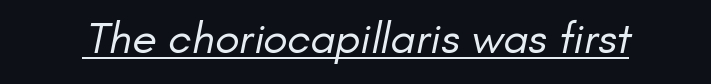
Q: Is the text bold? A: No.
Q: Is the typeface a serif or a sans-serif typeface? A: Sans-serif.
Q: Is the text underlined? A: Yes.
Q: Is the spacing between letters normal or unusually wide? A: Normal.
Q: Width (condensed, normal, or wide)? A: Normal.
Q: Stroke contrast? A: Low.
Q: x-height? A: Small.
Q: Monospaced? A: No.
